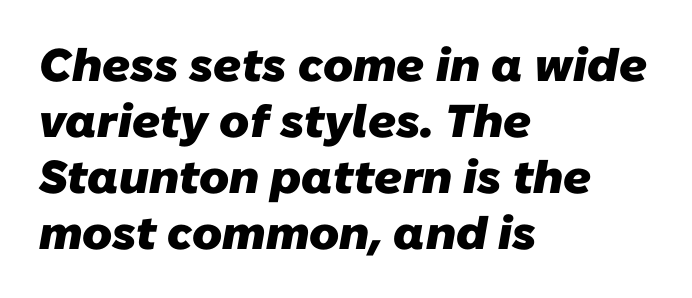
The image shows 46 px heavy sans-serif type; set left-aligned, line spacing 1.22x, normal letter spacing, not underlined; low stroke contrast and a medium x-height.
